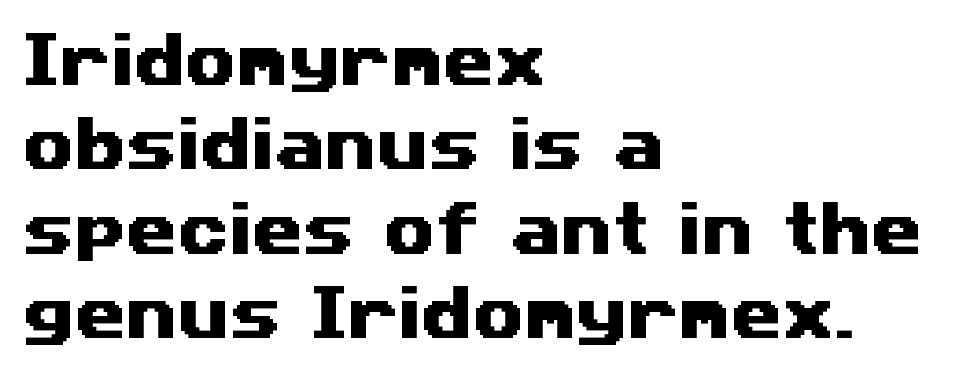
Q: Is the typeface a serif or a sans-serif typeface? A: Sans-serif.
Q: Is the text underlined? A: No.
Q: How is the paragraph aligned? A: Left-aligned.
Q: Is the spacing between letters normal or unusually wide? A: Normal.
Q: Is the spacing between lines tight, normal or loose? A: Normal.
Q: Width (condensed, normal, or wide)? A: Wide.
Q: Stroke contrast? A: Medium.
Q: x-height? A: Medium.
Q: Monospaced? A: No.
